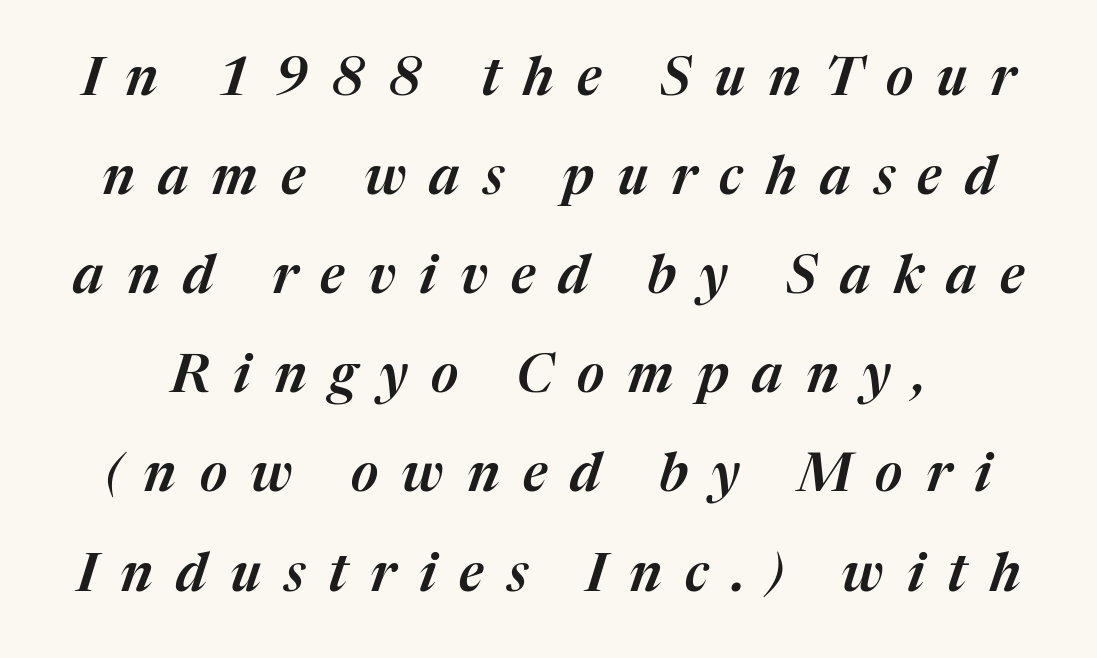
The letters advance in unequal steps, a hallmark of proportional type. Underline: absent. There is plenty of visible air inserted between adjacent glyphs. Italic: yes, the glyphs are oblique.
